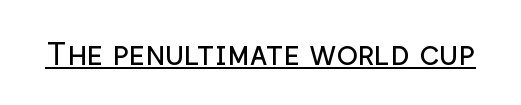
{"serif": "no", "italic": "no", "bold": "no", "weight": "regular", "width": "normal", "stroke_contrast": "low", "x_height": "medium", "monospaced": "no", "underline": "yes", "letter_spacing": "normal", "letter_spacing_em": 0.0, "glyph_px": 32}
